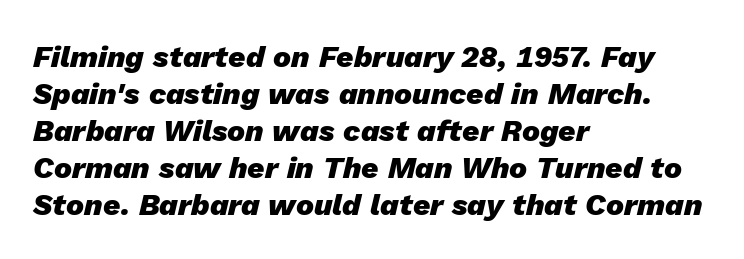
{"italic": "yes", "lean": "right", "slant_degrees": 13, "bold": "yes", "weight": "heavy", "width": "normal", "stroke_contrast": "low", "x_height": "medium", "monospaced": "no", "underline": "no", "align": "left", "line_spacing_ratio": 1.23, "letter_spacing": "normal", "letter_spacing_em": 0.0, "glyph_px": 30}
